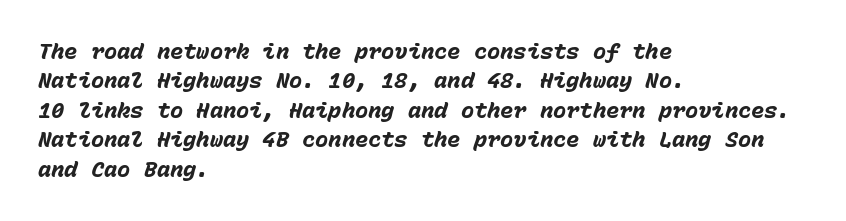
Heavy, bold letterforms. If you drew a ruler down the left edge, every line would touch it. Any mark beneath the type? The region is blank. A typesetter would mark this as italic. One glance says typical: line gaps are just what's usual.
